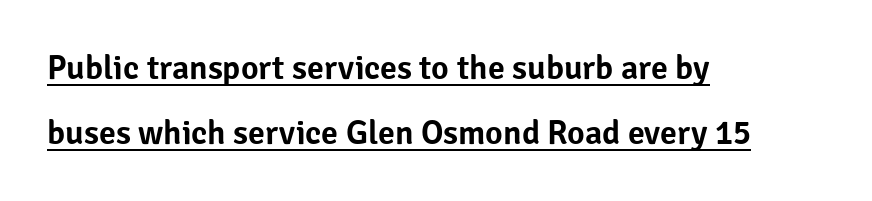
{"serif": "no", "italic": "no", "width": "normal", "stroke_contrast": "low", "x_height": "medium", "monospaced": "no", "underline": "yes", "align": "left", "line_spacing": "loose", "line_spacing_ratio": 1.91, "letter_spacing": "normal", "letter_spacing_em": 0.0, "glyph_px": 34}
